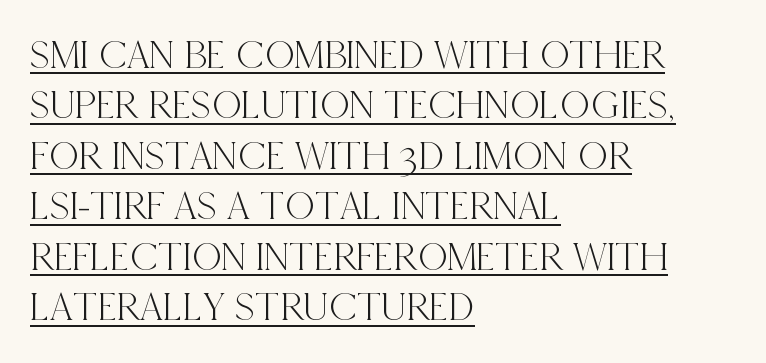
The words here are underlined. To sum up the face: it has serifs. Is there any slant? The stems are plumb. If you drew a ruler down the left edge, every line would touch it.
